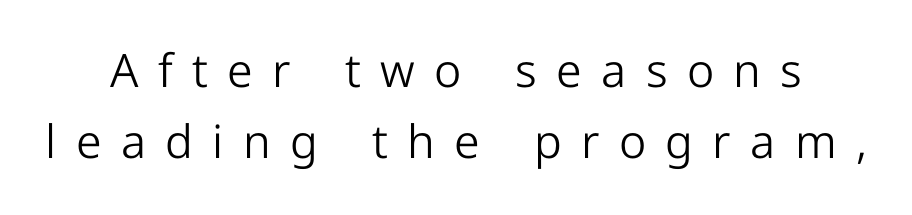
Heaviness? Minimal to ordinary, like unemphasized prose. The passage shown is typeset with a sans-serif family. Is this a fixed-width face? No — the glyphs have proportional, varying widths. No italicization has been applied; the sample stays upright. A bare baseline throughout the passage. There is plenty of visible air inserted between adjacent glyphs.
